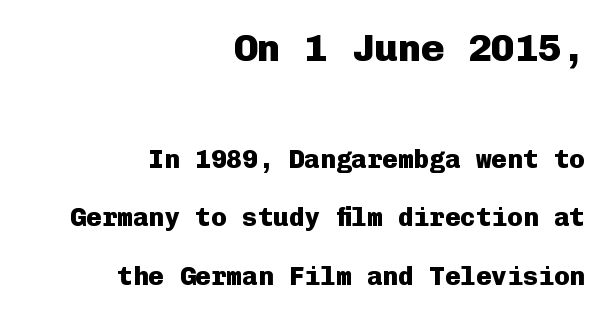
Q: Is the text bold? A: Yes.
Q: Is the text italic (slanted)? A: No, it is upright.
Q: Is the typeface a serif or a sans-serif typeface? A: Sans-serif.
Q: Is the text underlined? A: No.
Q: How is the paragraph aligned? A: Right-aligned.
Q: Is the spacing between letters normal or unusually wide? A: Normal.
Q: Is the spacing between lines tight, normal or loose? A: Loose.
Q: Which block of text is set in a larger size, the first (top) or the second (bottom)? A: The first (top) one.
Q: Width (condensed, normal, or wide)? A: Normal.
Q: Stroke contrast? A: Low.
Q: x-height? A: Medium.
Q: Monospaced? A: Yes.
